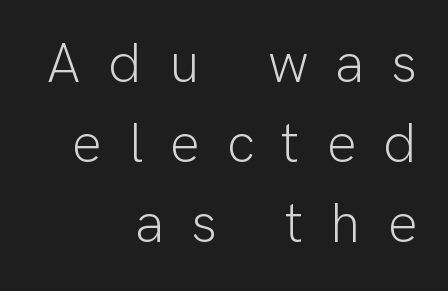
The image shows 56 px light sans-serif type, upright; set right-aligned, normal line spacing (1.43x), unusually wide letter spacing (+0.48 em), not underlined; low stroke contrast and a medium x-height.
